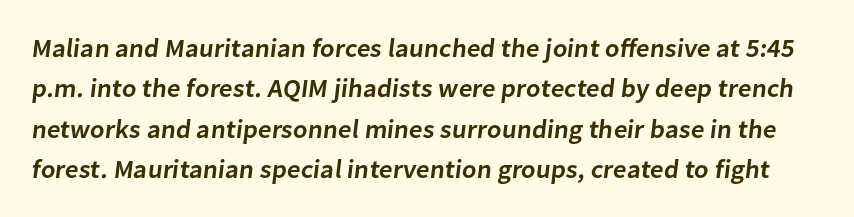
Q: Is the text bold? A: Semi-bold.
Q: Is the text underlined? A: No.
Q: Is the spacing between letters normal or unusually wide? A: Normal.
Q: Is the spacing between lines tight, normal or loose? A: Normal.
